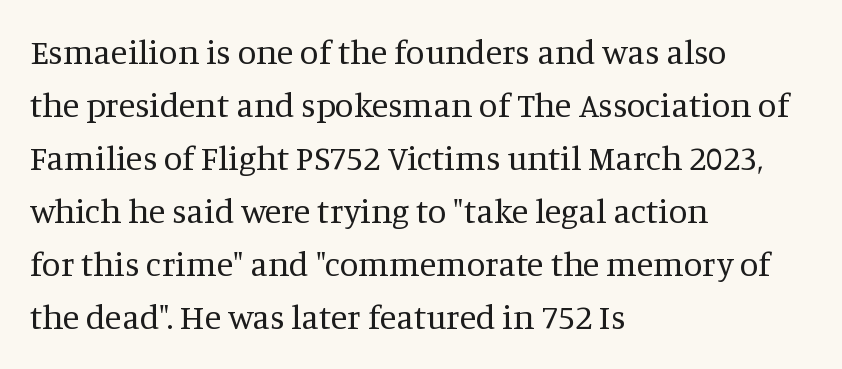
The image shows 34 px regular-weight serif type, upright; set left-aligned, normal line spacing (1.56x), normal letter spacing, not underlined; medium stroke contrast and a large x-height.
